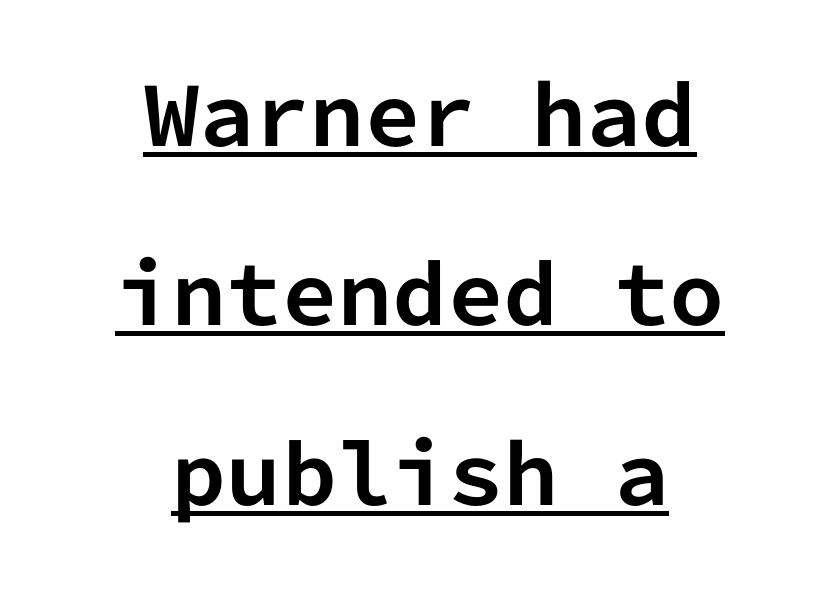
Q: Is the text bold? A: Yes.
Q: Is the text italic (slanted)? A: No, it is upright.
Q: Is the typeface a serif or a sans-serif typeface? A: Sans-serif.
Q: Is the text underlined? A: Yes.
Q: How is the paragraph aligned? A: Centered.
Q: Is the spacing between letters normal or unusually wide? A: Normal.
Q: Is the spacing between lines tight, normal or loose? A: Loose.
Q: Width (condensed, normal, or wide)? A: Normal.
Q: Stroke contrast? A: Low.
Q: x-height? A: Medium.
Q: Monospaced? A: Yes.
